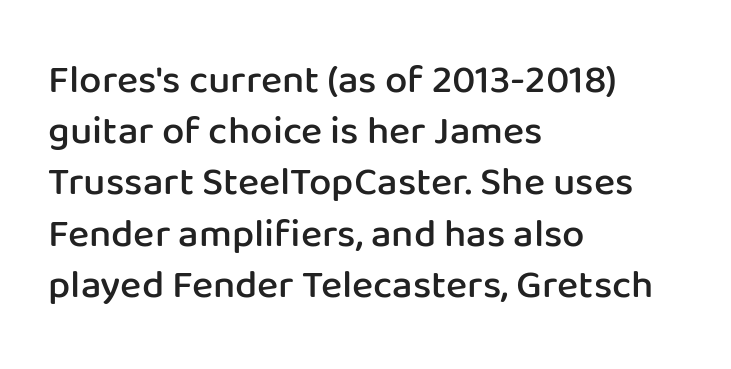
Q: Is the text bold? A: Semi-bold.
Q: Is the text italic (slanted)? A: No, it is upright.
Q: Is the typeface a serif or a sans-serif typeface? A: Sans-serif.
Q: Is the text underlined? A: No.
Q: How is the paragraph aligned? A: Left-aligned.
Q: Is the spacing between letters normal or unusually wide? A: Normal.
Q: Is the spacing between lines tight, normal or loose? A: Normal.
Q: Width (condensed, normal, or wide)? A: Normal.
Q: Stroke contrast? A: Low.
Q: x-height? A: Medium.
Q: Monospaced? A: No.
